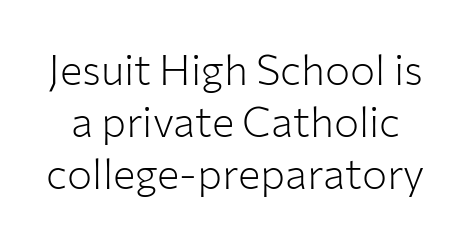
Q: Is the text bold? A: No.
Q: Is the text italic (slanted)? A: No, it is upright.
Q: Is the typeface a serif or a sans-serif typeface? A: Sans-serif.
Q: Is the text underlined? A: No.
Q: Is the spacing between letters normal or unusually wide? A: Normal.
Q: Width (condensed, normal, or wide)? A: Normal.
Q: Stroke contrast? A: Low.
Q: x-height? A: Medium.
Q: Monospaced? A: No.
